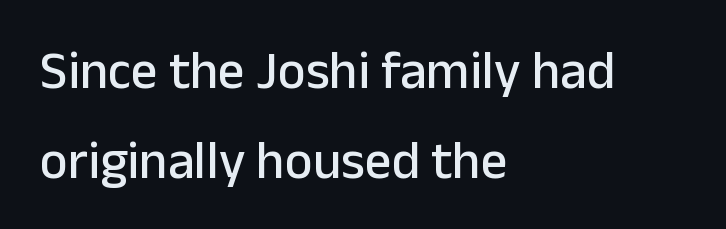
Q: Is the text italic (slanted)? A: No, it is upright.
Q: Is the typeface a serif or a sans-serif typeface? A: Sans-serif.
Q: Is the text underlined? A: No.
Q: How is the paragraph aligned? A: Left-aligned.
Q: Is the spacing between letters normal or unusually wide? A: Normal.
Q: Is the spacing between lines tight, normal or loose? A: Normal.
Q: Width (condensed, normal, or wide)? A: Normal.
Q: Stroke contrast? A: Low.
Q: x-height? A: Medium.
Q: Monospaced? A: No.
